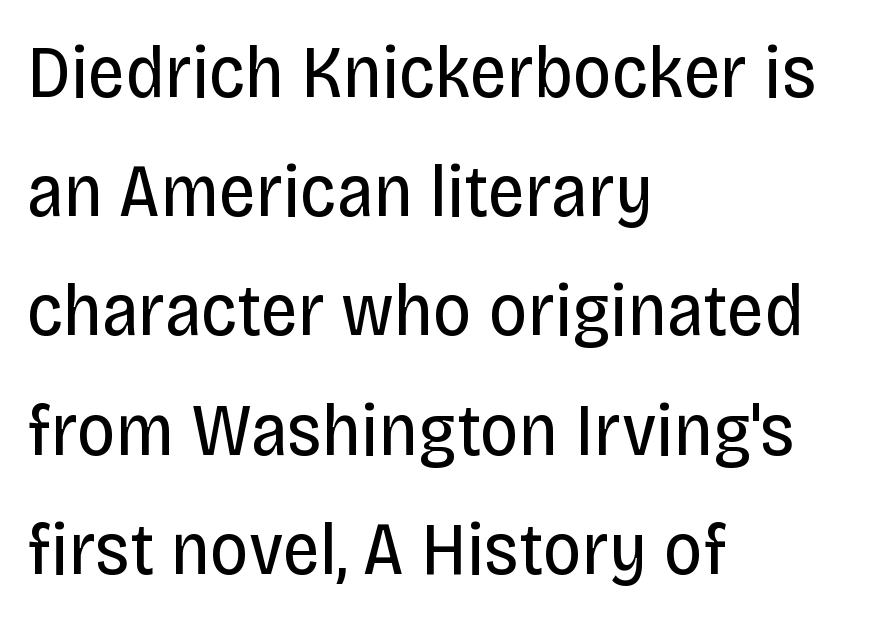
Q: Is the text bold? A: No.
Q: Is the text italic (slanted)? A: No, it is upright.
Q: Is the typeface a serif or a sans-serif typeface? A: Sans-serif.
Q: Is the text underlined? A: No.
Q: How is the paragraph aligned? A: Left-aligned.
Q: Is the spacing between letters normal or unusually wide? A: Normal.
Q: Is the spacing between lines tight, normal or loose? A: Normal.
Q: Width (condensed, normal, or wide)? A: Condensed.
Q: Stroke contrast? A: Low.
Q: x-height? A: Large.
Q: Monospaced? A: No.
